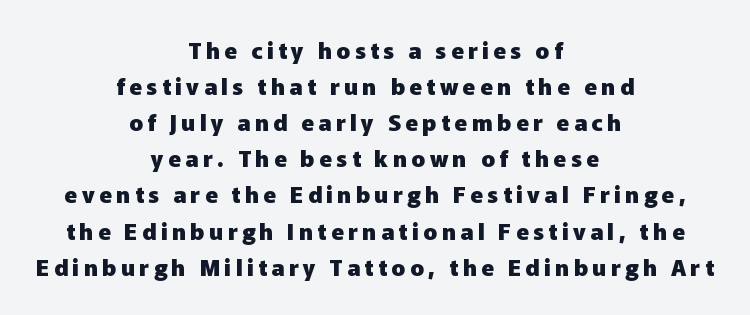
Q: Is the text bold? A: Yes.
Q: Is the text italic (slanted)? A: No, it is upright.
Q: Is the text underlined? A: No.
Q: How is the paragraph aligned? A: Centered.
Q: Is the spacing between lines tight, normal or loose? A: Normal.
